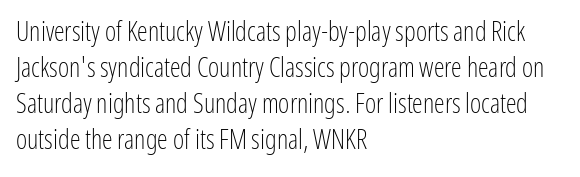
{"italic": "no", "bold": "no", "underline": "no", "align": "left", "line_spacing": "normal", "line_spacing_ratio": 1.33, "letter_spacing": "normal", "letter_spacing_em": 0.0, "glyph_px": 27}
